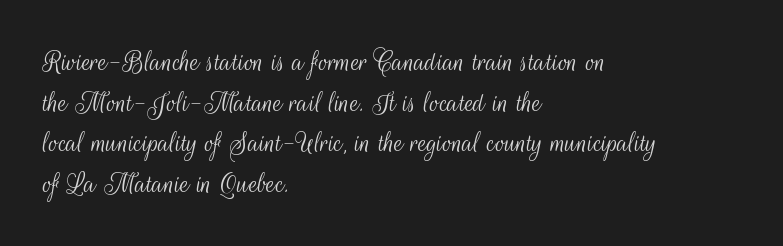
{"serif": "no", "bold": "no", "weight": "light", "width": "condensed", "stroke_contrast": "medium", "x_height": "small", "monospaced": "no", "underline": "no", "align": "left", "line_spacing": "normal", "line_spacing_ratio": 1.31, "letter_spacing": "normal", "letter_spacing_em": 0.0, "glyph_px": 31}
